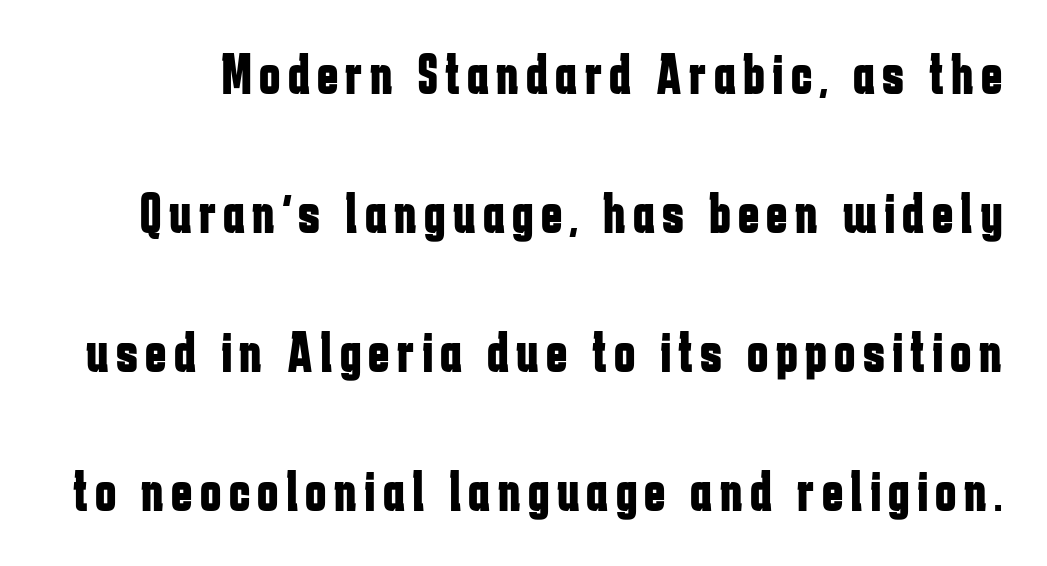
The image shows 57 px bold, condensed sans-serif type, upright; set loose line spacing (2.44x), not underlined; low stroke contrast and a medium x-height.
